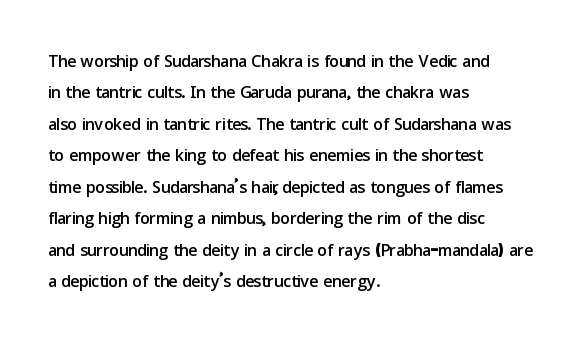
{"italic": "no", "underline": "no", "align": "left", "line_spacing": "normal", "line_spacing_ratio": 1.31, "letter_spacing": "normal", "letter_spacing_em": 0.0, "glyph_px": 24}
